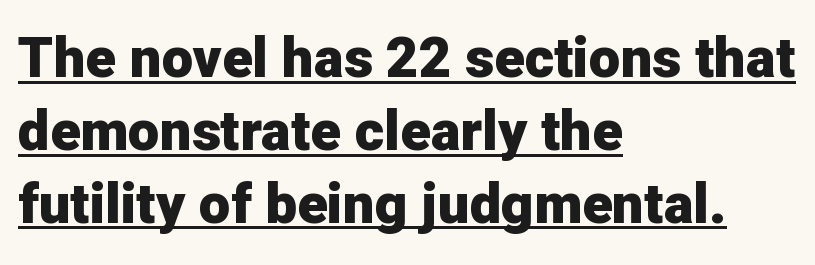
Q: Is the text bold? A: Yes.
Q: Is the text italic (slanted)? A: No, it is upright.
Q: Is the typeface a serif or a sans-serif typeface? A: Sans-serif.
Q: Is the text underlined? A: Yes.
Q: How is the paragraph aligned? A: Left-aligned.
Q: Is the spacing between letters normal or unusually wide? A: Normal.
Q: Is the spacing between lines tight, normal or loose? A: Normal.
Q: Width (condensed, normal, or wide)? A: Normal.
Q: Stroke contrast? A: Low.
Q: x-height? A: Medium.
Q: Monospaced? A: No.
